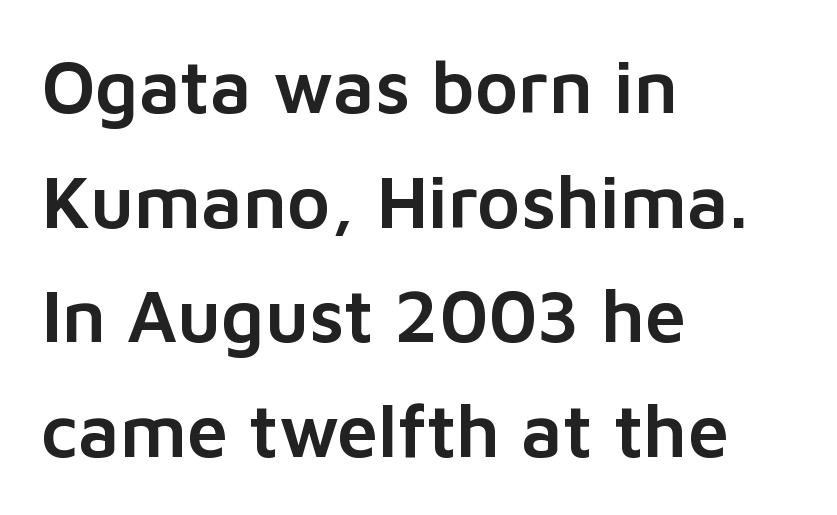
The typeface chosen for these lines omits serifs. You could not count columns in this text — the font is proportionally spaced. The rendering keeps characters at their native spacing. These lines are set flush left with a ragged right edge. Regarding leading, the lines here are spaced in the standard way. Clear beneath every line of the passage.
